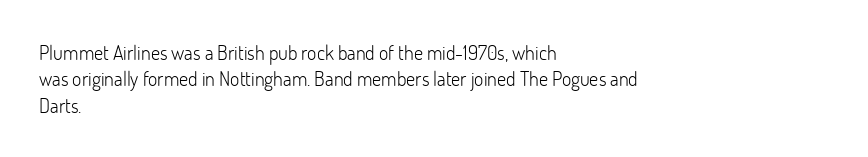
The image shows 20 px text type, upright; set left-aligned, normal line spacing (1.32x), normal letter spacing, not underlined.
